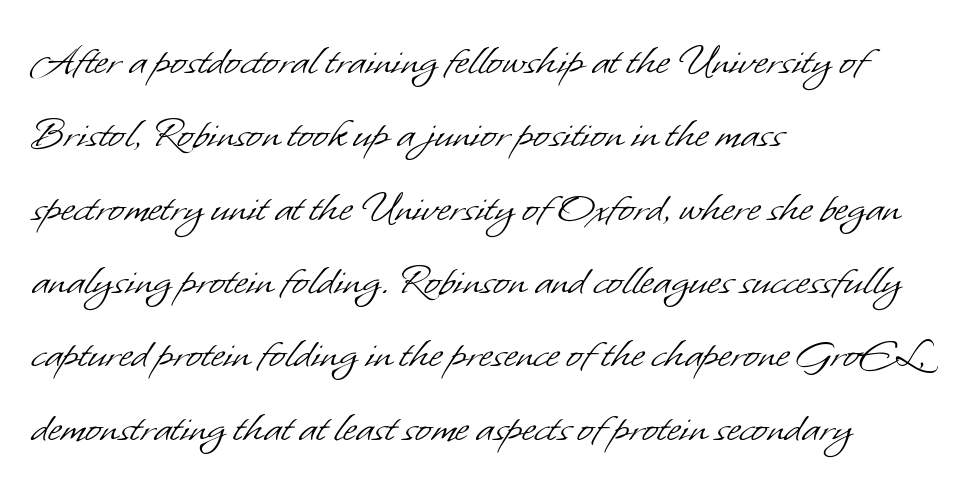
Does the type have serifs? No, each stem ends abruptly. Tracking value appears to be zero — textbook default spacing. Stems and bowls with no extra thickness — not bold. Horizontal alignment here is leftward, the default for most running prose.
